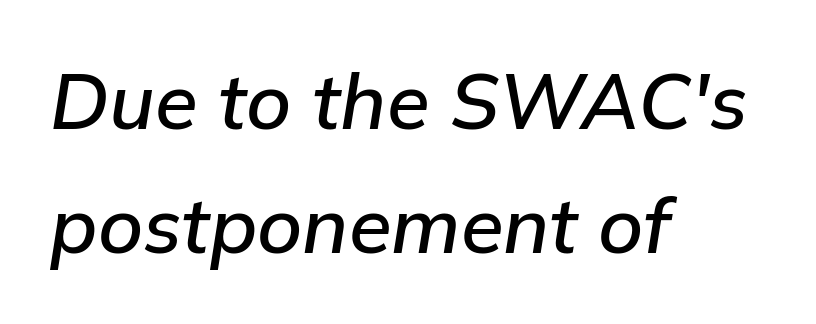
Spacing verdict: proportional, widths tailored to each character. This sample keeps an unexceptional amount of space between lines. Is the block centered? No — it sits flush against the left margin. The gaps between neighbouring characters are ordinary and unremarkable.
